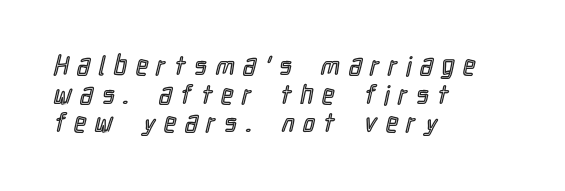
Q: Is the text italic (slanted)? A: Yes.
Q: Is the text underlined? A: No.
Q: How is the paragraph aligned? A: Left-aligned.
Q: Is the spacing between letters normal or unusually wide? A: Unusually wide.
Q: Is the spacing between lines tight, normal or loose? A: Tight.
